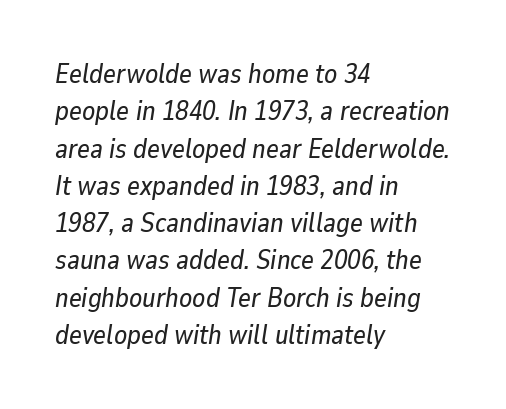
{"italic": "yes", "lean": "right", "slant_degrees": 9, "underline": "no", "align": "left", "line_spacing": "normal", "line_spacing_ratio": 1.38, "letter_spacing": "normal", "letter_spacing_em": 0.0, "glyph_px": 27}
